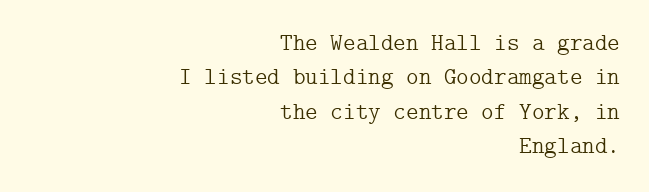
{"italic": "no", "bold": "no", "underline": "no", "align": "right", "line_spacing": "normal", "line_spacing_ratio": 1.43, "letter_spacing": "normal", "letter_spacing_em": 0.0, "glyph_px": 24}
